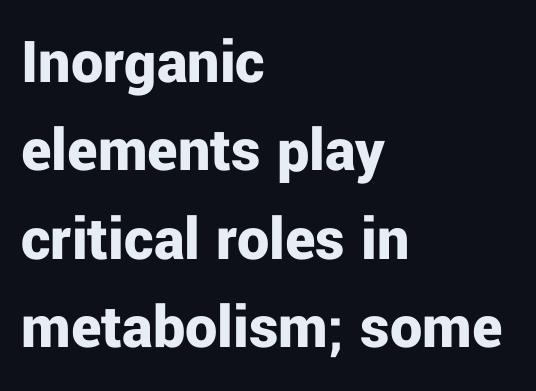
This block has exactly the height ordinary leading produces. Observe the absence of serifs on each vertical stroke in this sample. Notice how the stems are strictly vertical — no italics here. The paragraph has a hard left edge and a soft right edge.
